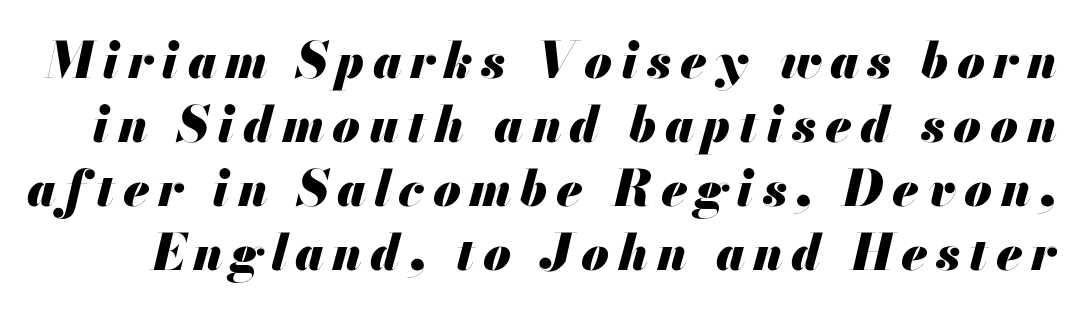
Q: Is the text bold? A: Yes.
Q: Is the text italic (slanted)? A: Yes, it leans right by about 13 degrees.
Q: Is the text underlined? A: No.
Q: Is the spacing between lines tight, normal or loose? A: Normal.
Q: Width (condensed, normal, or wide)? A: Normal.
Q: Stroke contrast? A: Medium.
Q: x-height? A: Small.
Q: Monospaced? A: No.
